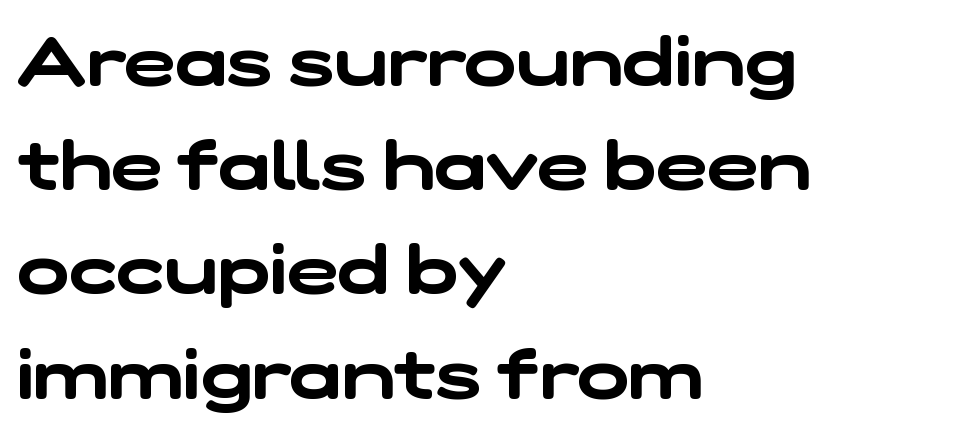
The image shows 69 px wide sans-serif type; set left-aligned, normal line spacing (1.51x), normal letter spacing, not underlined; low stroke contrast and a medium x-height.
